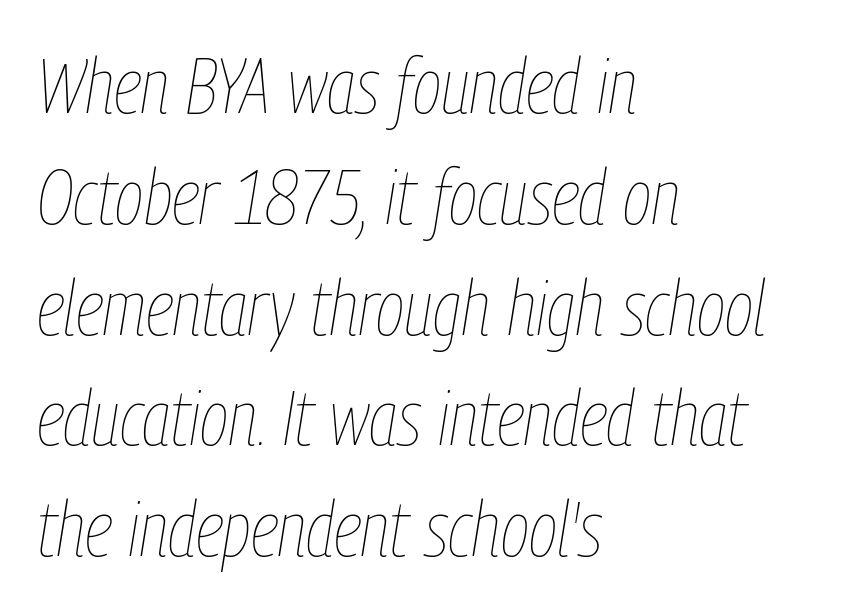
Q: Is the text bold? A: No.
Q: Is the text italic (slanted)? A: Yes, it leans right by about 9 degrees.
Q: Is the text underlined? A: No.
Q: How is the paragraph aligned? A: Left-aligned.
Q: Is the spacing between letters normal or unusually wide? A: Normal.
Q: Is the spacing between lines tight, normal or loose? A: Normal.
Q: Width (condensed, normal, or wide)? A: Condensed.
Q: Stroke contrast? A: Low.
Q: x-height? A: Medium.
Q: Monospaced? A: No.
